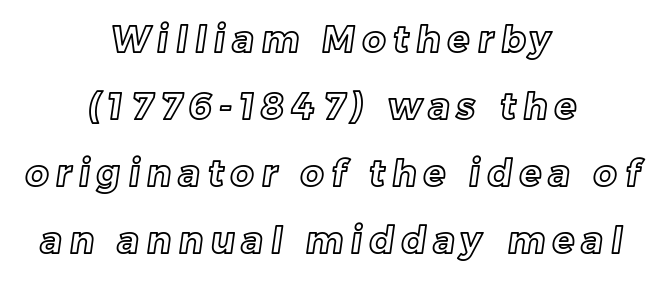
Q: Is the text underlined? A: No.
Q: How is the paragraph aligned? A: Centered.
Q: Is the spacing between letters normal or unusually wide? A: Unusually wide.
Q: Width (condensed, normal, or wide)? A: Normal.
Q: x-height? A: Medium.
Q: Monospaced? A: No.
